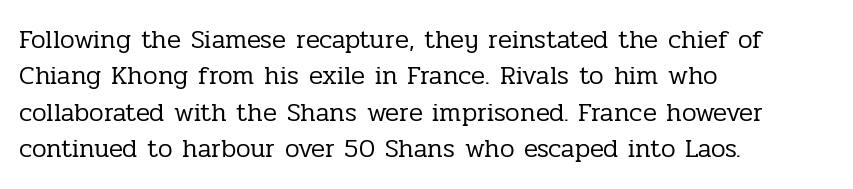
{"italic": "no", "bold": "no", "underline": "no", "align": "left", "line_spacing": "normal", "line_spacing_ratio": 1.4, "letter_spacing": "normal", "letter_spacing_em": 0.0, "glyph_px": 26}
